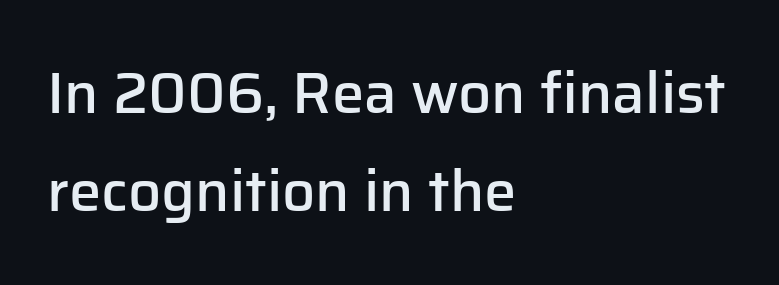
{"serif": "no", "italic": "no", "bold": "semi", "weight": "semibold", "width": "normal", "stroke_contrast": "low", "x_height": "medium", "monospaced": "no", "underline": "no", "align": "left", "line_spacing": "normal", "line_spacing_ratio": 1.69, "letter_spacing": "normal", "letter_spacing_em": 0.0, "glyph_px": 58}
